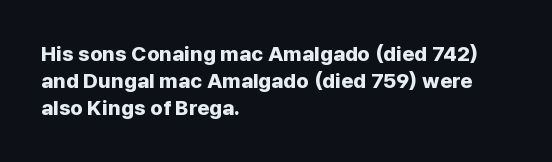
Q: Is the text bold? A: Yes.
Q: Is the text italic (slanted)? A: No, it is upright.
Q: Is the text underlined? A: No.
Q: How is the paragraph aligned? A: Left-aligned.
Q: Is the spacing between letters normal or unusually wide? A: Normal.
Q: Is the spacing between lines tight, normal or loose? A: Normal.
